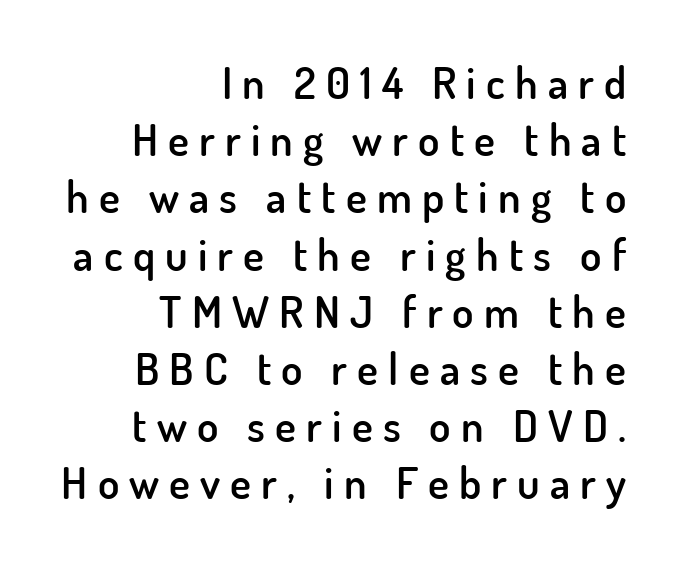
The image shows 44 px semibold sans-serif type, upright; set right-aligned, normal line spacing (1.3x), unusually wide letter spacing (+0.23 em), not underlined; low stroke contrast and a small x-height.
